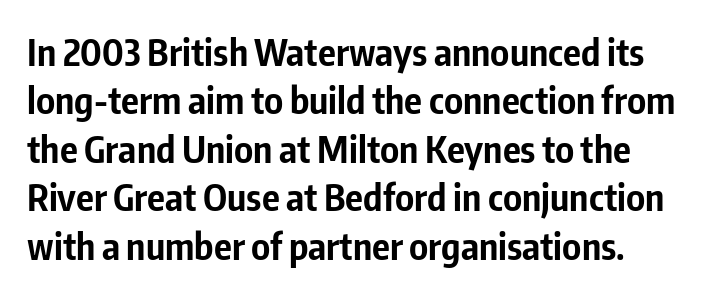
{"serif": "no", "italic": "no", "bold": "yes", "weight": "bold", "width": "condensed", "stroke_contrast": "low", "x_height": "medium", "monospaced": "no", "underline": "no", "align": "left", "line_spacing": "normal", "line_spacing_ratio": 1.31, "letter_spacing": "normal", "letter_spacing_em": 0.0, "glyph_px": 37}
